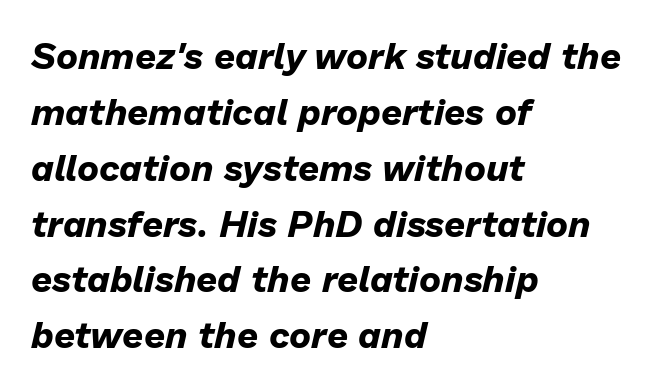
{"italic": "yes", "lean": "right", "slant_degrees": 13, "bold": "yes", "weight": "bold", "width": "normal", "stroke_contrast": "low", "x_height": "medium", "monospaced": "no", "underline": "no", "align": "left", "line_spacing": "normal", "line_spacing_ratio": 1.51, "letter_spacing": "normal", "letter_spacing_em": 0.0, "glyph_px": 37}
